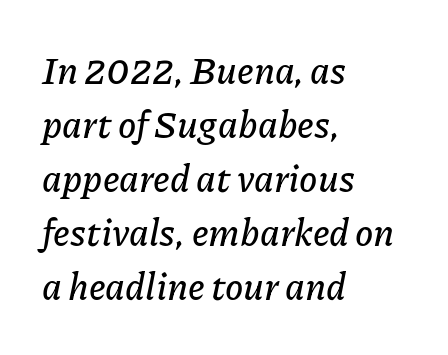
Here the designer chose a conventional face with non-uniform glyph widths. Honestly, there is no underline to notice here at all. The font's italic variant was chosen for this text. Short note: letters normally spaced. One glance says typical: line gaps are just what's usual. This rendering uses left alignment, leaving the right contour irregular.
